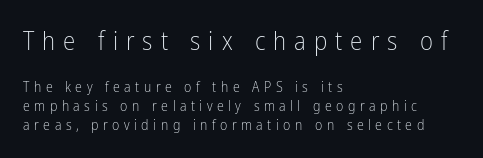
The image shows 25 px text type, upright; set left-aligned, normal line spacing (1.35x), unusually wide letter spacing (+0.32 em), not underlined; the first (top) block is 1.79x larger.
